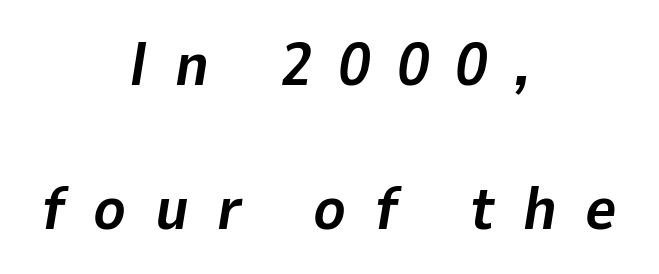
Q: Is the text bold? A: Yes.
Q: Is the text italic (slanted)? A: Yes, it leans right by about 9 degrees.
Q: Is the text underlined? A: No.
Q: How is the paragraph aligned? A: Centered.
Q: Is the spacing between letters normal or unusually wide? A: Unusually wide.
Q: Is the spacing between lines tight, normal or loose? A: Loose.
Q: Width (condensed, normal, or wide)? A: Normal.
Q: Stroke contrast? A: Low.
Q: x-height? A: Medium.
Q: Monospaced? A: No.
